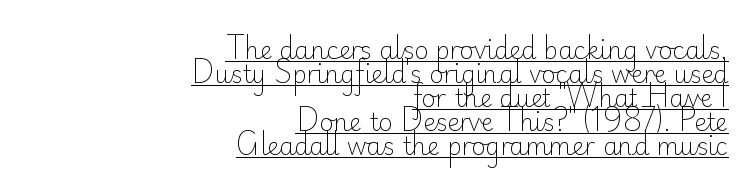
Q: Is the text bold? A: No.
Q: Is the text italic (slanted)? A: No, it is upright.
Q: Is the text underlined? A: Yes.
Q: How is the paragraph aligned? A: Right-aligned.
Q: Is the spacing between letters normal or unusually wide? A: Normal.
Q: Is the spacing between lines tight, normal or loose? A: Tight.
